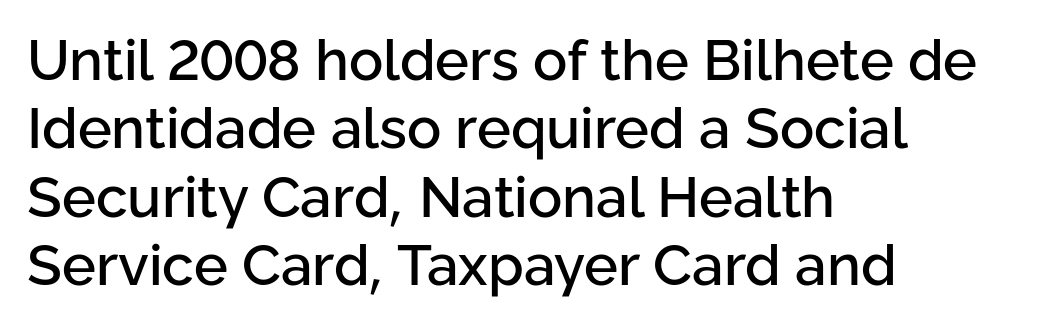
Q: Is the text italic (slanted)? A: No, it is upright.
Q: Is the typeface a serif or a sans-serif typeface? A: Sans-serif.
Q: Is the text underlined? A: No.
Q: How is the paragraph aligned? A: Left-aligned.
Q: Is the spacing between letters normal or unusually wide? A: Normal.
Q: Width (condensed, normal, or wide)? A: Normal.
Q: Stroke contrast? A: Low.
Q: x-height? A: Medium.
Q: Monospaced? A: No.
